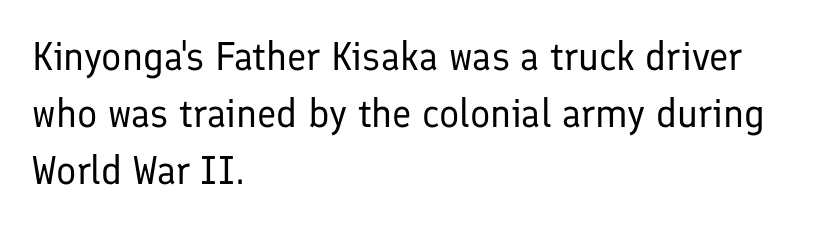
Q: Is the text bold? A: No.
Q: Is the text italic (slanted)? A: No, it is upright.
Q: Is the typeface a serif or a sans-serif typeface? A: Sans-serif.
Q: Is the text underlined? A: No.
Q: How is the paragraph aligned? A: Left-aligned.
Q: Is the spacing between letters normal or unusually wide? A: Normal.
Q: Is the spacing between lines tight, normal or loose? A: Normal.
Q: Width (condensed, normal, or wide)? A: Normal.
Q: Stroke contrast? A: Low.
Q: x-height? A: Medium.
Q: Monospaced? A: No.
